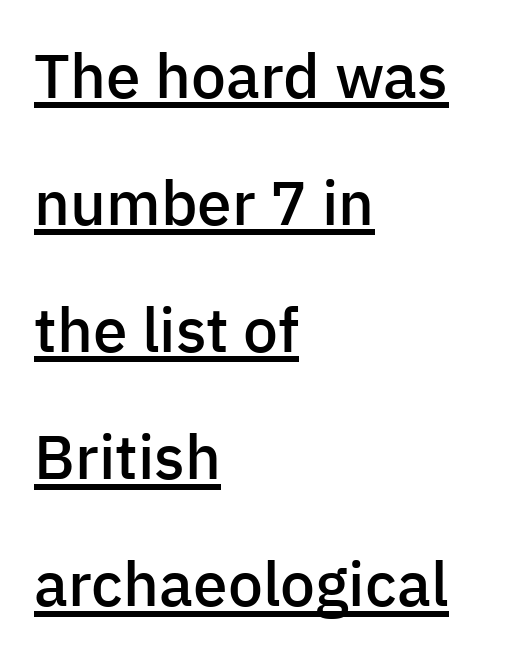
Q: Is the text bold? A: Semi-bold.
Q: Is the text italic (slanted)? A: No, it is upright.
Q: Is the typeface a serif or a sans-serif typeface? A: Sans-serif.
Q: Is the text underlined? A: Yes.
Q: How is the paragraph aligned? A: Left-aligned.
Q: Is the spacing between letters normal or unusually wide? A: Normal.
Q: Is the spacing between lines tight, normal or loose? A: Loose.
Q: Width (condensed, normal, or wide)? A: Normal.
Q: Stroke contrast? A: Low.
Q: x-height? A: Medium.
Q: Monospaced? A: No.
